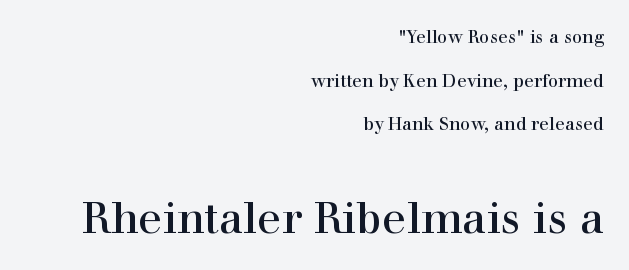
Stroke terminals: seriffed. Quick note: interline space is abundant. This sample has the flowing, uneven cadence of proportional lettering. Character size in the trailing block exceeds that of the leading block. The type is set solid horizontally, with unmodified tracking. Nope, not italic — everything's standing straight.
